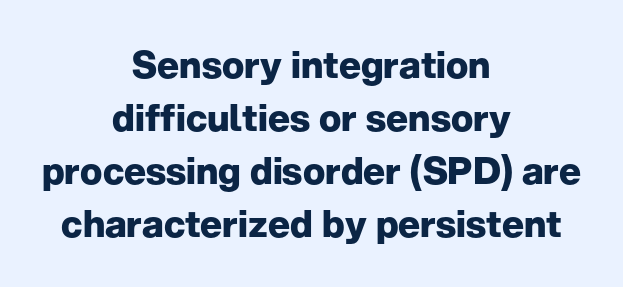
Q: Is the text bold? A: Yes.
Q: Is the text italic (slanted)? A: No, it is upright.
Q: Is the typeface a serif or a sans-serif typeface? A: Sans-serif.
Q: Is the text underlined? A: No.
Q: How is the paragraph aligned? A: Centered.
Q: Is the spacing between letters normal or unusually wide? A: Normal.
Q: Is the spacing between lines tight, normal or loose? A: Normal.
Q: Width (condensed, normal, or wide)? A: Normal.
Q: Stroke contrast? A: Low.
Q: x-height? A: Medium.
Q: Monospaced? A: No.
